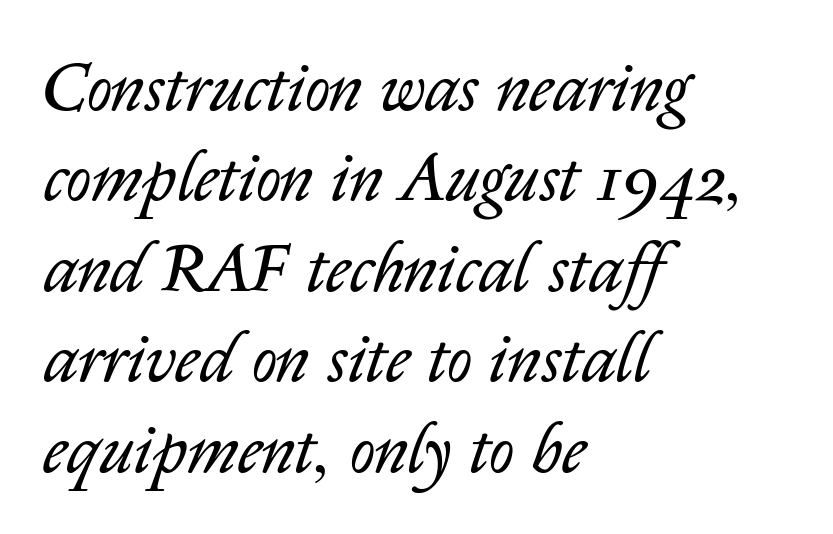
{"italic": "yes", "lean": "right", "slant_degrees": 14, "bold": "no", "weight": "regular", "width": "normal", "stroke_contrast": "low", "x_height": "medium", "monospaced": "no", "underline": "no", "align": "left", "line_spacing": "normal", "line_spacing_ratio": 1.31, "letter_spacing": "normal", "letter_spacing_em": 0.0, "glyph_px": 69}
